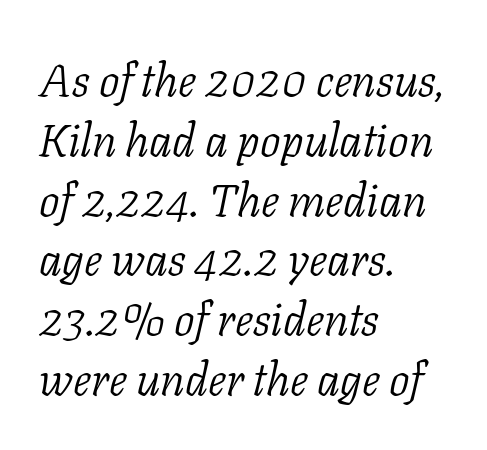
{"serif": "yes", "italic": "yes", "lean": "right", "slant_degrees": 11, "bold": "no", "weight": "light", "width": "normal", "stroke_contrast": "low", "x_height": "medium", "monospaced": "no", "underline": "no", "align": "left", "line_spacing": "normal", "line_spacing_ratio": 1.3, "letter_spacing": "normal", "letter_spacing_em": 0.0, "glyph_px": 46}
